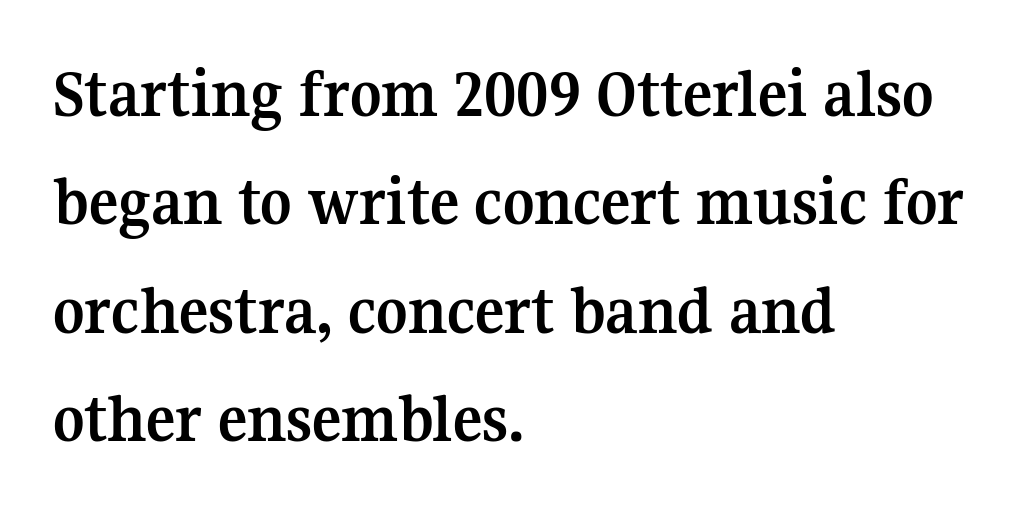
This sample has the flowing, uneven cadence of proportional lettering. These words are printed bold, with thick strokes throughout. Posture: vertical. Honestly, the letter spacing is just normal — you wouldn't notice it. Check under the words: just untouched page. The designer went with a serif here, giving each stem small feet.
